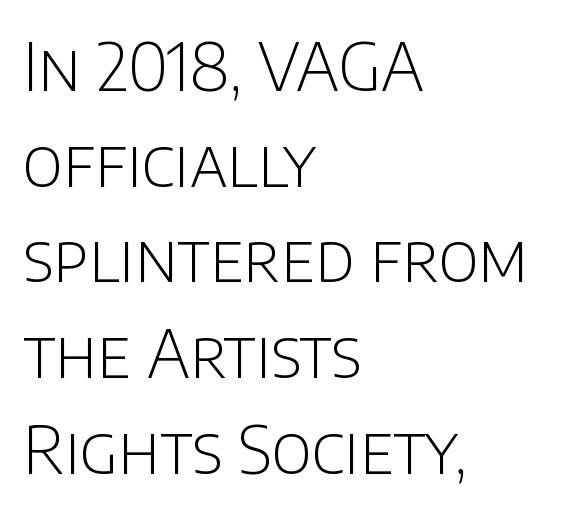
{"serif": "no", "italic": "no", "bold": "no", "weight": "light", "width": "normal", "stroke_contrast": "low", "x_height": "large", "monospaced": "no", "underline": "no", "align": "left", "line_spacing": "normal", "line_spacing_ratio": 1.45, "letter_spacing": "normal", "letter_spacing_em": 0.0, "glyph_px": 66}
